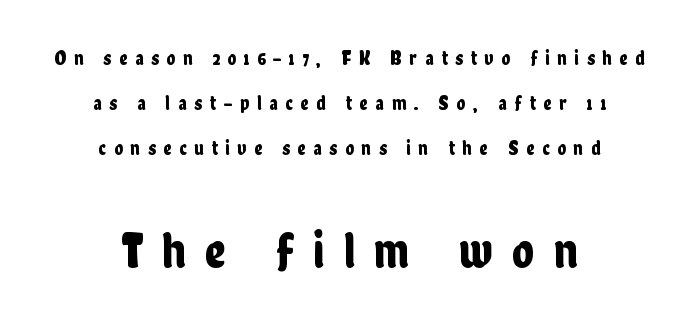
{"serif": "no", "italic": "no", "width": "condensed", "stroke_contrast": "low", "x_height": "medium", "monospaced": "no", "underline": "no", "align": "center", "line_spacing": "loose", "line_spacing_ratio": 2.24, "letter_spacing": "wide", "letter_spacing_em": 0.39, "larger_block": "second", "size_ratio": 2.5, "glyph_px": 50}
